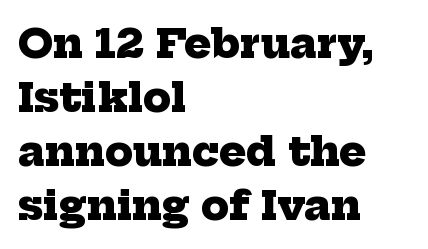
Only glyphs here, with clear space below each row. The type is set solid horizontally, with unmodified tracking. Which margin do the lines hug? The left one — the right edge is uneven. Note the varied advance widths — an 'i' is clearly narrower than an 'm'.
